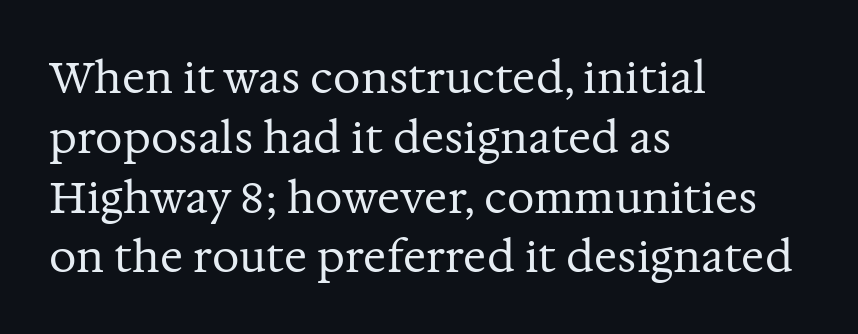
Q: Is the text bold? A: No.
Q: Is the text italic (slanted)? A: No, it is upright.
Q: Is the typeface a serif or a sans-serif typeface? A: Serif.
Q: Is the text underlined? A: No.
Q: How is the paragraph aligned? A: Left-aligned.
Q: Is the spacing between letters normal or unusually wide? A: Normal.
Q: Is the spacing between lines tight, normal or loose? A: Normal.
Q: Width (condensed, normal, or wide)? A: Normal.
Q: Stroke contrast? A: Medium.
Q: x-height? A: Medium.
Q: Monospaced? A: No.
